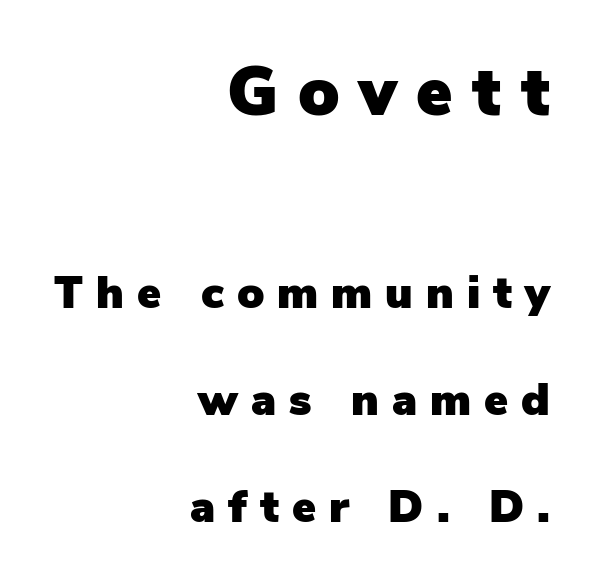
{"serif": "no", "italic": "no", "width": "normal", "stroke_contrast": "low", "x_height": "medium", "monospaced": "no", "underline": "no", "align": "right", "line_spacing": "loose", "line_spacing_ratio": 2.38, "letter_spacing": "wide", "letter_spacing_em": 0.29, "larger_block": "first", "size_ratio": 1.51, "glyph_px": 68}
